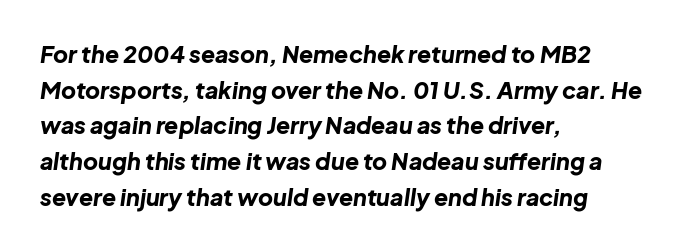
{"italic": "yes", "lean": "right", "slant_degrees": 8, "bold": "yes", "underline": "no", "align": "left", "line_spacing": "normal", "line_spacing_ratio": 1.55, "letter_spacing": "normal", "letter_spacing_em": 0.0, "glyph_px": 23}
